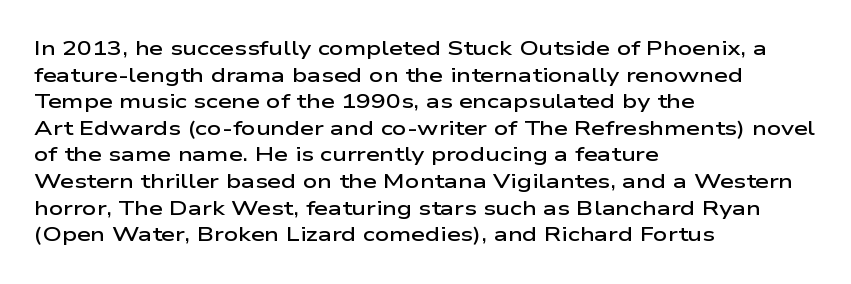
The image shows 20 px text type, upright; set left-aligned, normal line spacing (1.33x), normal letter spacing, not underlined.
